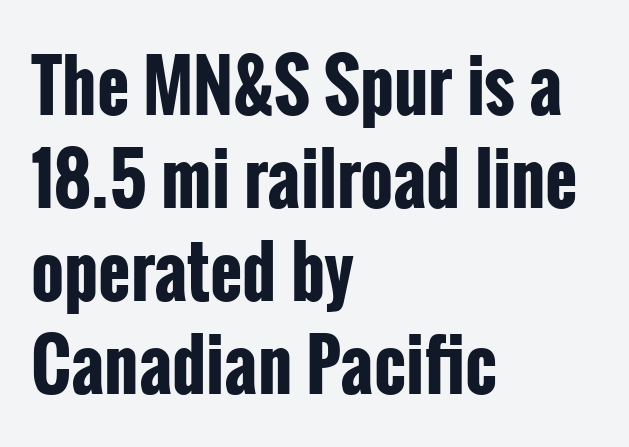
{"serif": "no", "italic": "no", "bold": "yes", "weight": "bold", "width": "condensed", "stroke_contrast": "low", "x_height": "medium", "monospaced": "no", "underline": "no", "align": "left", "line_spacing": "normal", "line_spacing_ratio": 1.33, "letter_spacing": "normal", "letter_spacing_em": 0.0, "glyph_px": 70}
